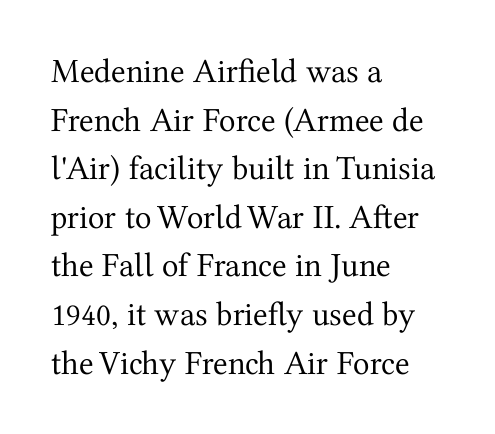
The image shows 34 px regular-weight serif type, upright; set left-aligned, normal line spacing (1.43x), normal letter spacing, not underlined; medium stroke contrast and a medium x-height.
